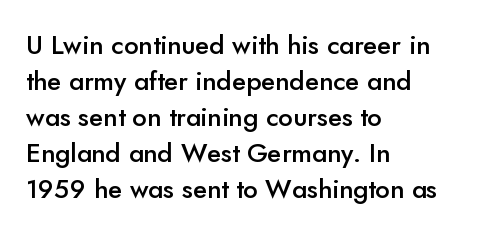
The glyphs have the mass of a demibold cut, below bold. The rendering uses a moderate line-height, typical for paragraphs. Here the glyphs are tracked normally, forming tight word shapes. The rag falls on the right side of this text block.
